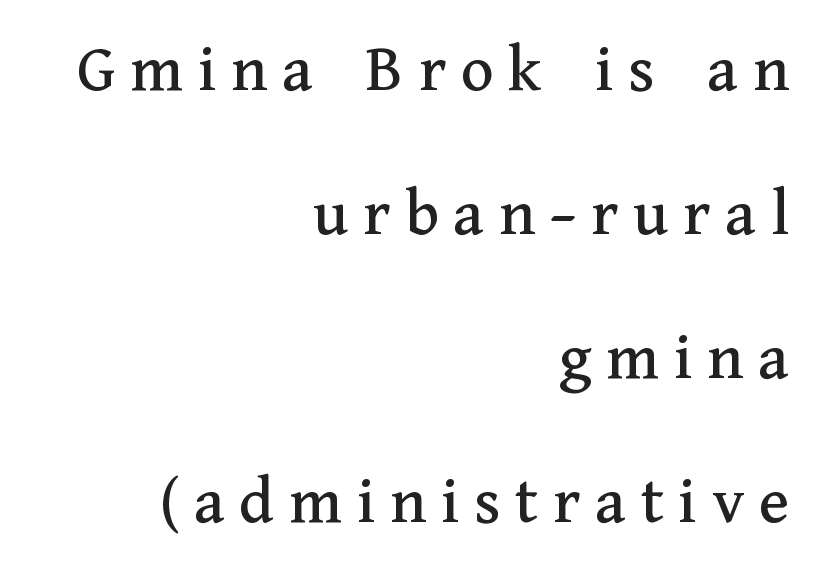
{"serif": "yes", "italic": "no", "width": "normal", "stroke_contrast": "medium", "x_height": "medium", "monospaced": "no", "underline": "no", "align": "right", "line_spacing": "loose", "line_spacing_ratio": 2.12, "letter_spacing": "wide", "letter_spacing_em": 0.22, "glyph_px": 68}
